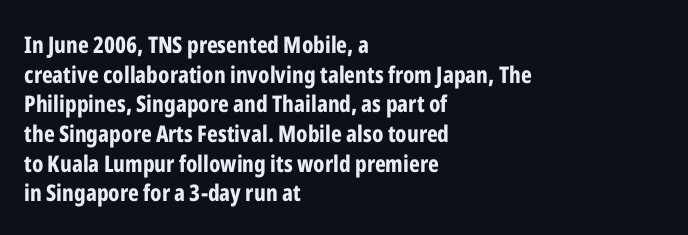
{"italic": "no", "bold": "yes", "underline": "no", "align": "left", "line_spacing": "normal", "line_spacing_ratio": 1.29, "letter_spacing": "normal", "letter_spacing_em": 0.0, "glyph_px": 23}
